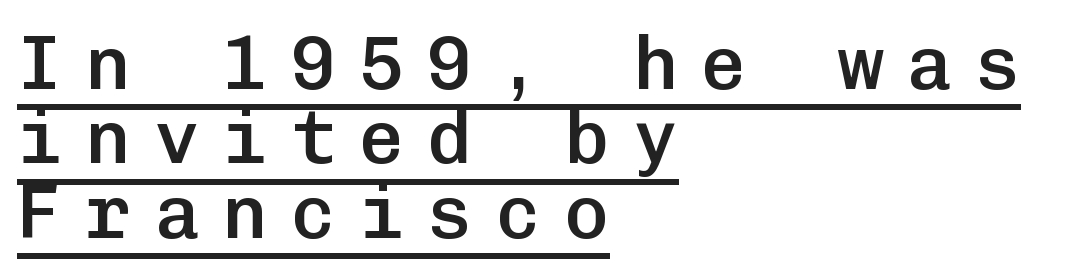
Grotesque or geometric, the face here clearly has no serifs. The rendered words wear a rule along their underside. Designer's note — italics off, roman on. Do the characters align in a grid? Yes, the font is monospaced.
